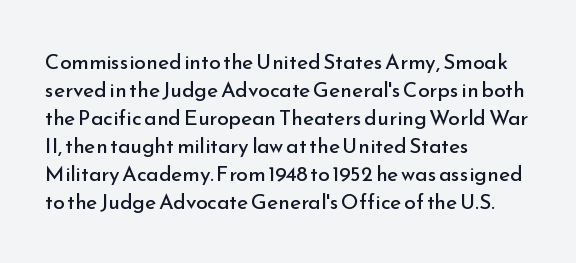
The paragraph has a hard left edge and a soft right edge. Rows of type keep a routine distance in the vertical direction. The letters sit at their default tracking, neither squeezed nor spread. Posture: vertical.
